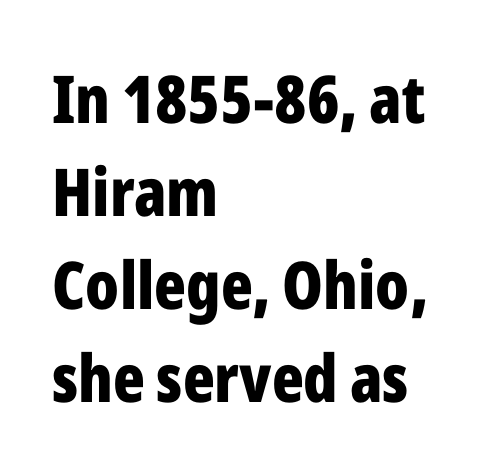
{"serif": "no", "italic": "no", "bold": "yes", "weight": "bold", "width": "condensed", "stroke_contrast": "low", "x_height": "medium", "monospaced": "no", "underline": "no", "align": "left", "line_spacing": "normal", "line_spacing_ratio": 1.41, "letter_spacing": "normal", "letter_spacing_em": 0.0, "glyph_px": 66}
